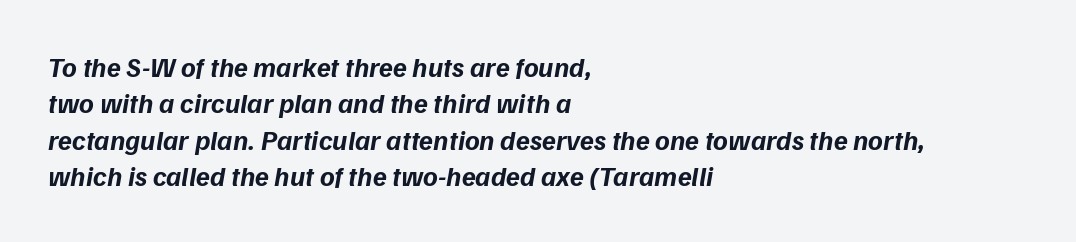
The image shows 28 px bold sans-serif type; set left-aligned, normal line spacing (1.3x), normal letter spacing, not underlined; low stroke contrast and a medium x-height.
